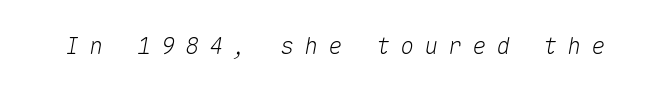
Q: Is the text italic (slanted)? A: Yes, it leans right by about 10 degrees.
Q: Is the text underlined? A: No.
Q: Is the spacing between letters normal or unusually wide? A: Unusually wide.
